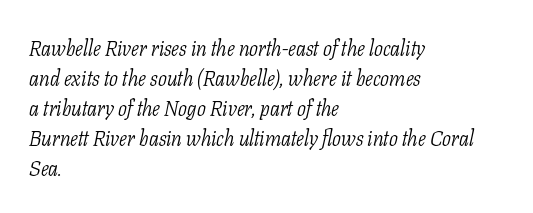
{"italic": "yes", "lean": "right", "slant_degrees": 11, "bold": "no", "underline": "no", "align": "left", "line_spacing": "normal", "line_spacing_ratio": 1.43, "letter_spacing": "normal", "letter_spacing_em": 0.0, "glyph_px": 21}
